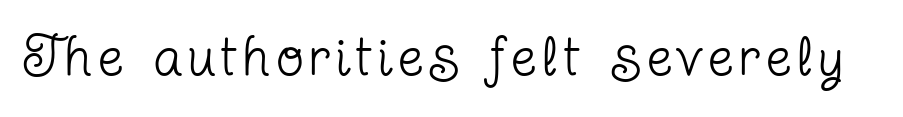
A typesetter would call this proportional, since set widths differ per character. When letters stand straight like this, we call the style roman or upright. Vertical stems look standard width or narrower in stroke. Letters rest on an invisible, unmarked baseline. Font category for this specimen: serif.
